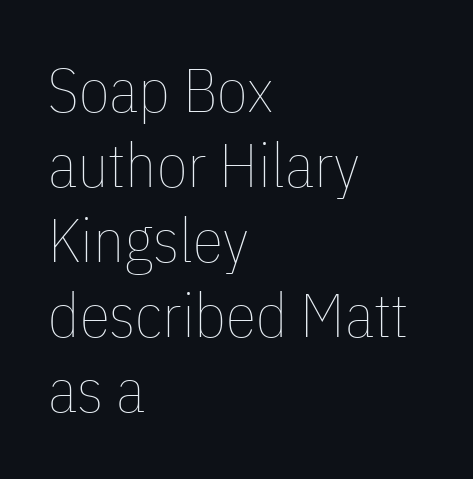
The image shows 62 px thin, condensed type, upright; set left-aligned, line spacing 1.21x, normal letter spacing, not underlined; low stroke contrast and a medium x-height.
